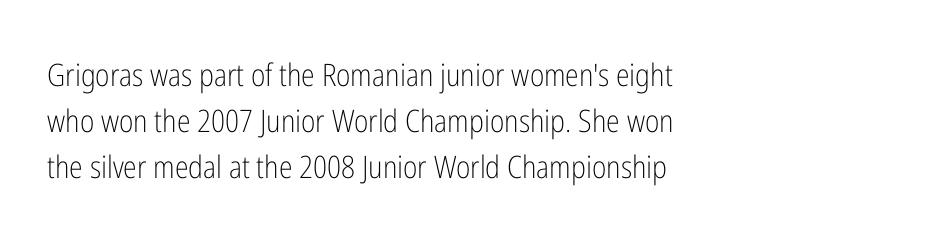
Q: Is the text bold? A: No.
Q: Is the text italic (slanted)? A: No, it is upright.
Q: Is the typeface a serif or a sans-serif typeface? A: Sans-serif.
Q: Is the text underlined? A: No.
Q: How is the paragraph aligned? A: Left-aligned.
Q: Is the spacing between letters normal or unusually wide? A: Normal.
Q: Is the spacing between lines tight, normal or loose? A: Normal.
Q: Width (condensed, normal, or wide)? A: Condensed.
Q: Stroke contrast? A: Low.
Q: x-height? A: Medium.
Q: Monospaced? A: No.
